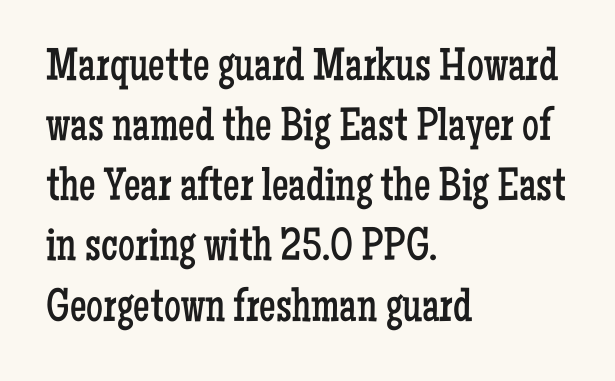
{"serif": "yes", "italic": "no", "bold": "no", "weight": "regular", "width": "condensed", "stroke_contrast": "low", "x_height": "medium", "monospaced": "no", "underline": "no", "align": "left", "line_spacing": "normal", "line_spacing_ratio": 1.28, "letter_spacing": "normal", "letter_spacing_em": 0.0, "glyph_px": 47}
